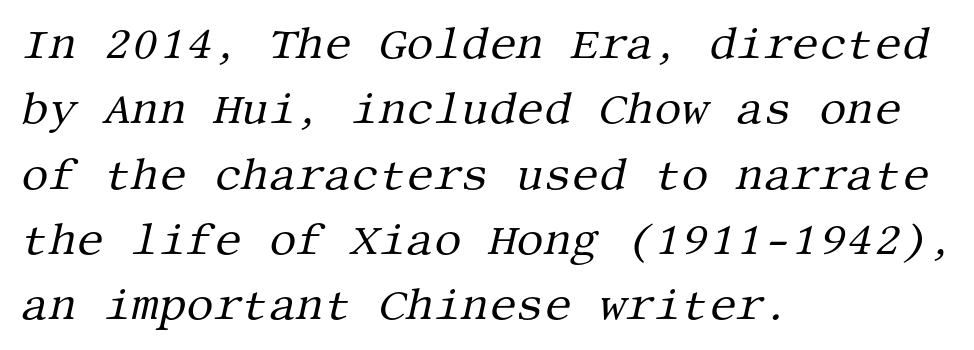
These lines sit exactly where default settings would place them. Has an underline been added? It has not. The type is set solid horizontally, with unmodified tracking. Ink coverage per letter is moderate at most. Compared with ordinary roman type, these characters are visibly tilted. I'd call this a serif setting — the letters wear small feet.
